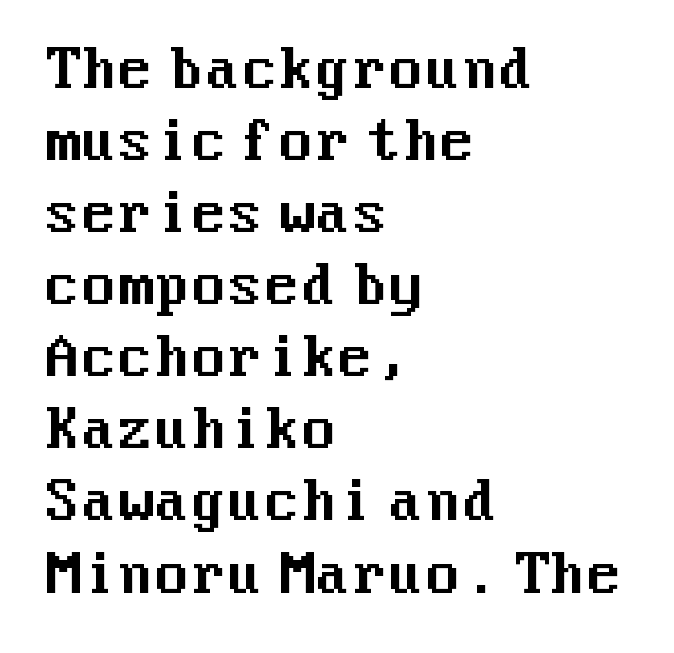
The image shows 53 px sans-serif type, upright; set left-aligned, normal line spacing (1.36x), normal letter spacing, not underlined; medium stroke contrast and a medium x-height.
